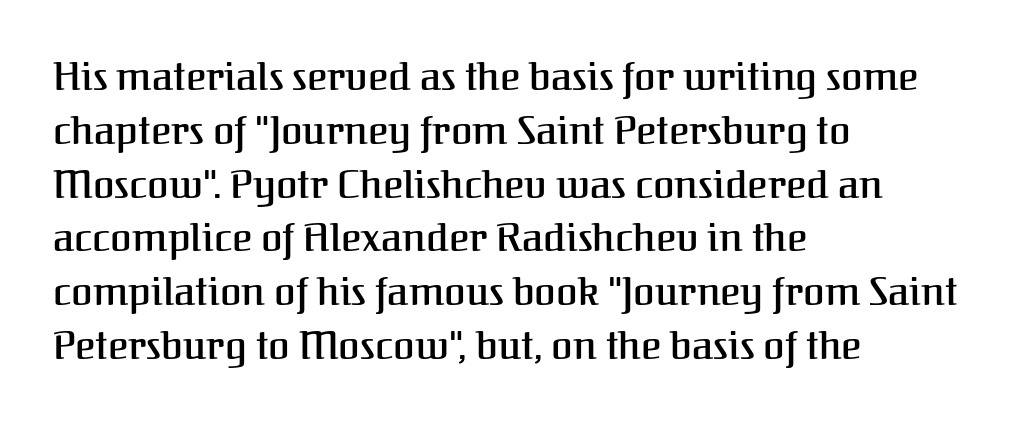
{"serif": "yes", "italic": "no", "width": "normal", "stroke_contrast": "medium", "x_height": "medium", "monospaced": "no", "underline": "no", "align": "left", "line_spacing": "normal", "line_spacing_ratio": 1.38, "letter_spacing": "normal", "letter_spacing_em": 0.0, "glyph_px": 39}
